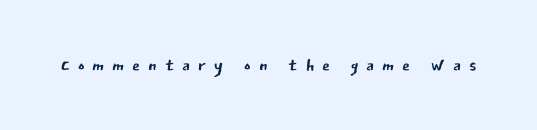
Nope, not italic — everything's standing straight. The cut favours lightness, reaching ordinary text weight at its darkest. A typesetter would call this heavily tracked-out type. Type without underlining.
